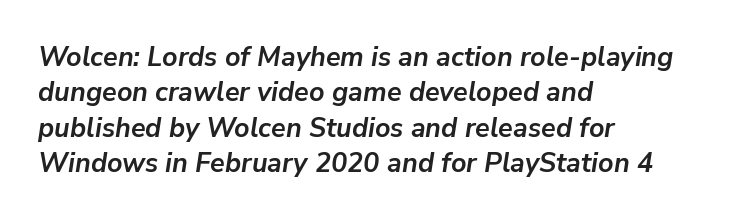
The image shows 27 px bold type, italic (leaning right); set left-aligned, normal line spacing (1.31x), normal letter spacing, not underlined.
